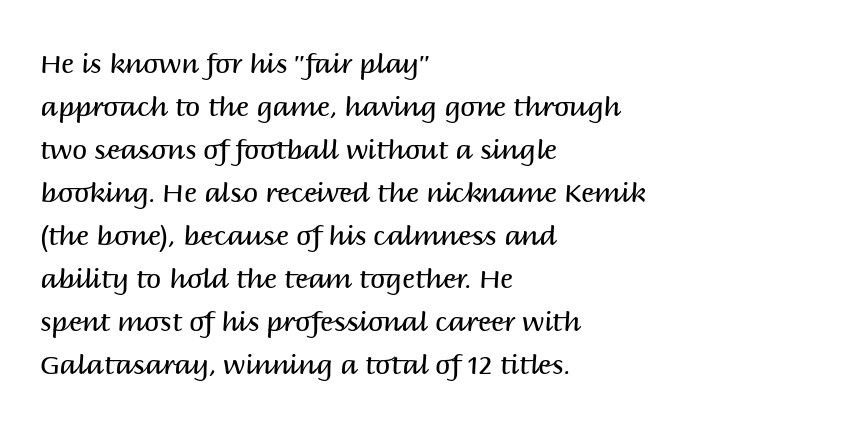
The image shows 27 px text type; set left-aligned, normal line spacing (1.59x), normal letter spacing, not underlined.
